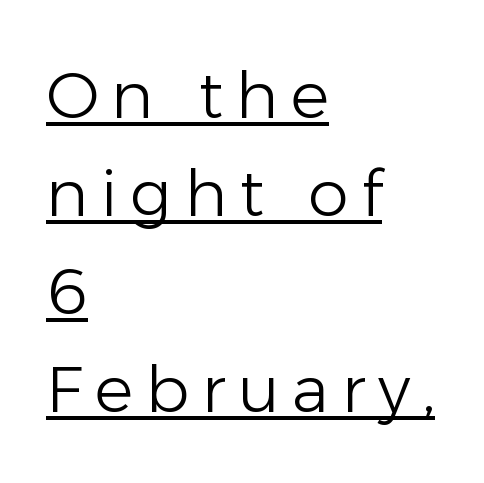
Posture: straight, roman, zero tilt. The line-height multiplier appears to be the usual default. Every word sits above its own underline. Character widths vary here, with narrow letters taking less room than wide ones. The lines are quadded left. You can tell from the bare stems that sans-serif type was used.
